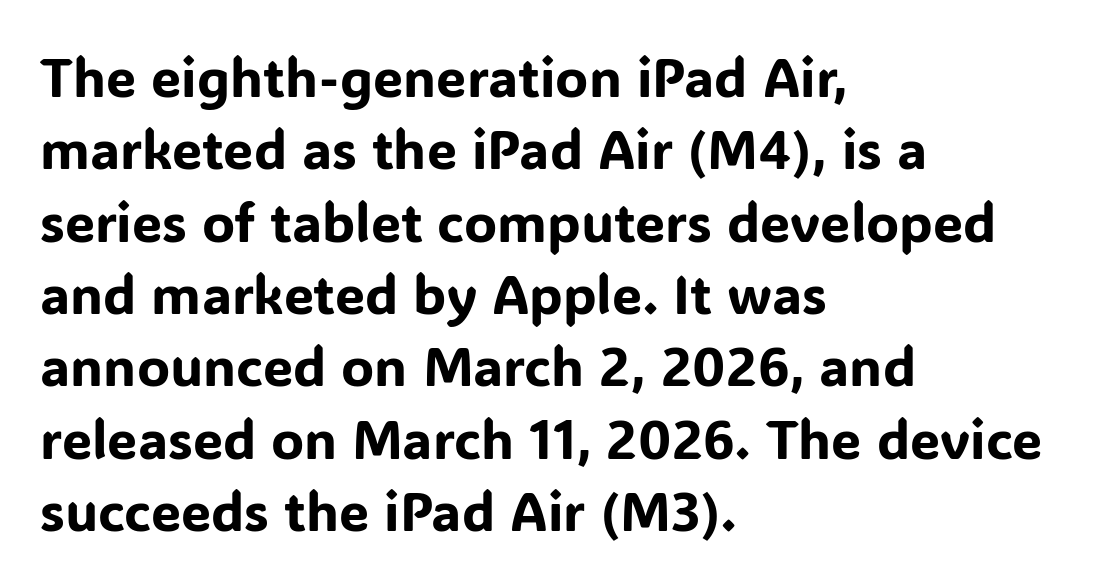
The rag falls on the right side of this text block. Words float on clear page, feet unadorned. Observe the ordinary spacing: letters are neighbours, not strangers. Interline gaps are of average width in this sample. The text was rendered using a sans face with plain stroke endings.
